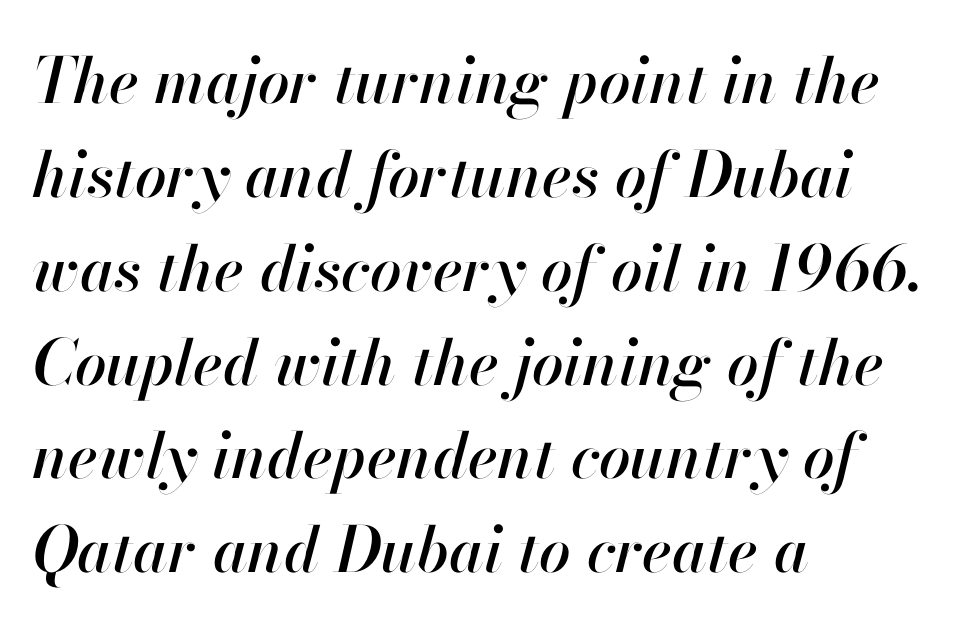
{"italic": "yes", "lean": "right", "slant_degrees": 13, "width": "normal", "stroke_contrast": "high", "x_height": "small", "monospaced": "no", "underline": "no", "align": "left", "line_spacing": "normal", "line_spacing_ratio": 1.49, "letter_spacing": "normal", "letter_spacing_em": 0.0, "glyph_px": 63}
